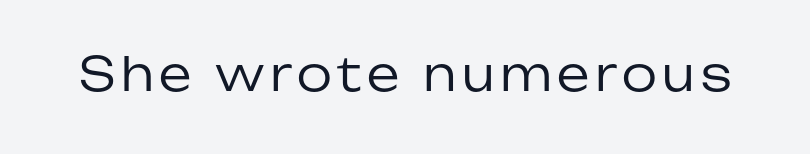
The image shows 46 px regular-weight sans-serif type, upright; set not underlined; low stroke contrast and a medium x-height.
